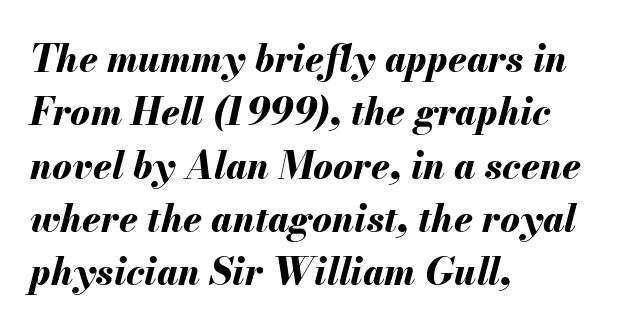
{"italic": "yes", "lean": "right", "slant_degrees": 13, "bold": "yes", "weight": "bold", "width": "normal", "stroke_contrast": "medium", "x_height": "small", "monospaced": "no", "underline": "no", "align": "left", "line_spacing": "normal", "line_spacing_ratio": 1.44, "letter_spacing": "normal", "letter_spacing_em": 0.0, "glyph_px": 37}
